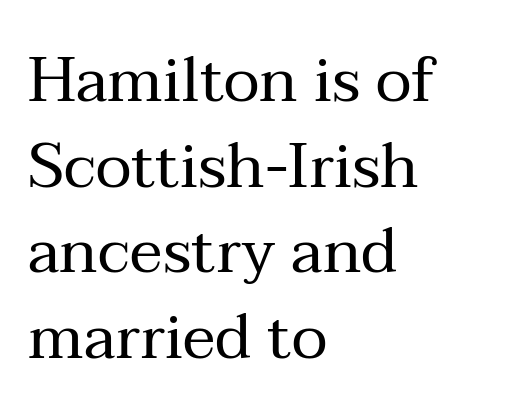
The lines in this sample share a left origin and differ only in where they stop. Tall strokes in this sample are plumb rather than angled. The passage shown stacks its lines at a standard gap. Is the type heavy? It reads as light-to-regular instead. The glyphs in this specimen are seriffed.
